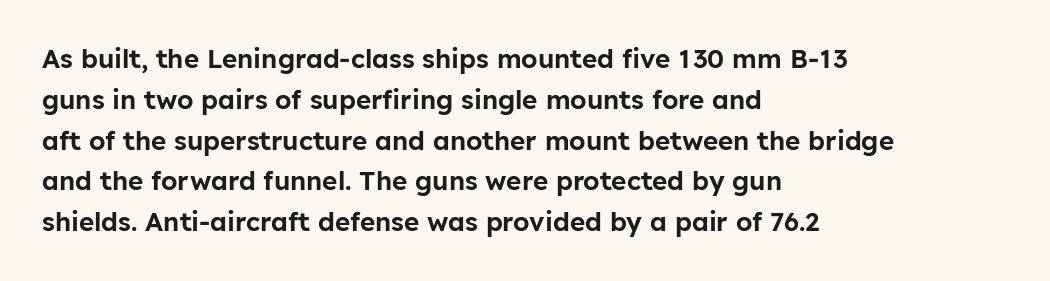
The space between consecutive lines is moderate. This sample uses plain, unmodified letter spacing. Layout note: lines flush left. No italicization has been applied; the sample stays upright. The passage shown is not underscored anywhere.
